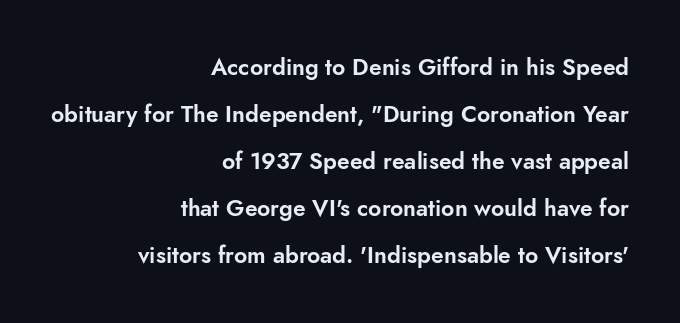
{"italic": "no", "underline": "no", "align": "right", "line_spacing": "loose", "line_spacing_ratio": 2.04, "letter_spacing": "normal", "letter_spacing_em": 0.0, "glyph_px": 23}
